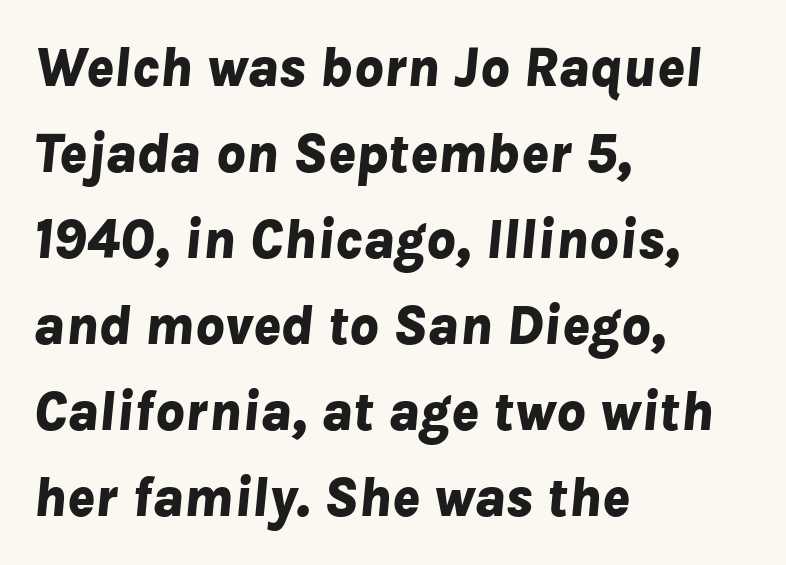
Q: Is the text bold? A: Yes.
Q: Is the text italic (slanted)? A: Yes, it leans right by about 8 degrees.
Q: Is the text underlined? A: No.
Q: How is the paragraph aligned? A: Left-aligned.
Q: Is the spacing between letters normal or unusually wide? A: Normal.
Q: Is the spacing between lines tight, normal or loose? A: Normal.
Q: Width (condensed, normal, or wide)? A: Normal.
Q: Stroke contrast? A: Low.
Q: x-height? A: Medium.
Q: Monospaced? A: No.
